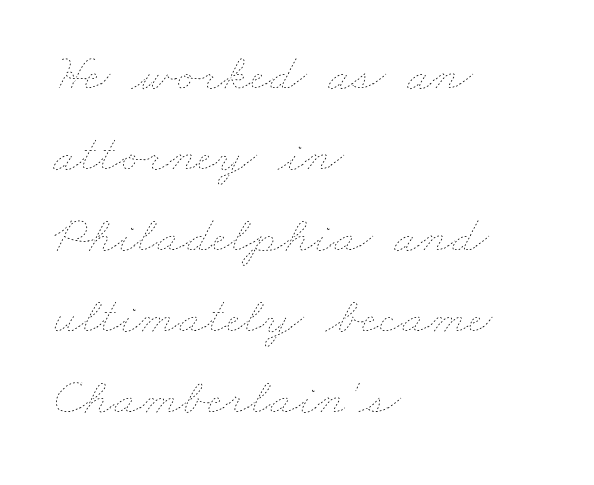
The image shows 53 px thin, wide type; set left-aligned, normal line spacing (1.53x), normal letter spacing, not underlined; low stroke contrast and a small x-height.
